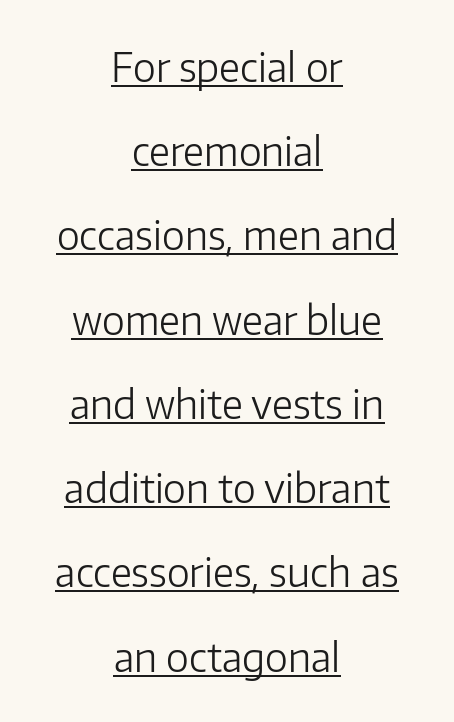
Q: Is the text bold? A: No.
Q: Is the text italic (slanted)? A: No, it is upright.
Q: Is the typeface a serif or a sans-serif typeface? A: Sans-serif.
Q: Is the text underlined? A: Yes.
Q: How is the paragraph aligned? A: Centered.
Q: Is the spacing between letters normal or unusually wide? A: Normal.
Q: Is the spacing between lines tight, normal or loose? A: Loose.
Q: Width (condensed, normal, or wide)? A: Normal.
Q: Stroke contrast? A: Low.
Q: x-height? A: Medium.
Q: Monospaced? A: No.
